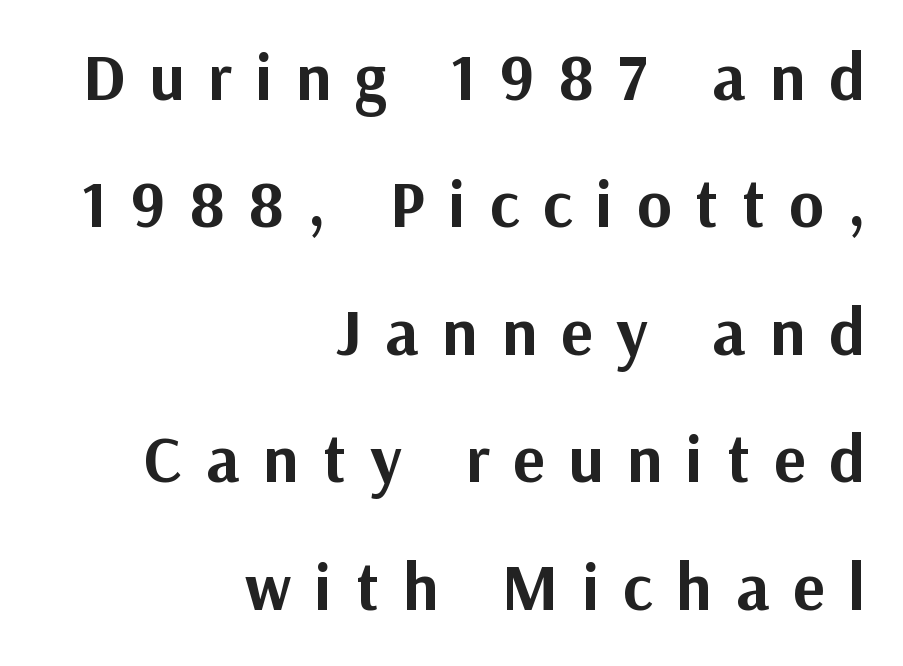
{"serif": "no", "italic": "no", "bold": "yes", "weight": "bold", "width": "normal", "stroke_contrast": "medium", "x_height": "medium", "monospaced": "no", "underline": "no", "align": "right", "line_spacing": "loose", "line_spacing_ratio": 1.93, "letter_spacing": "wide", "letter_spacing_em": 0.36, "glyph_px": 66}
